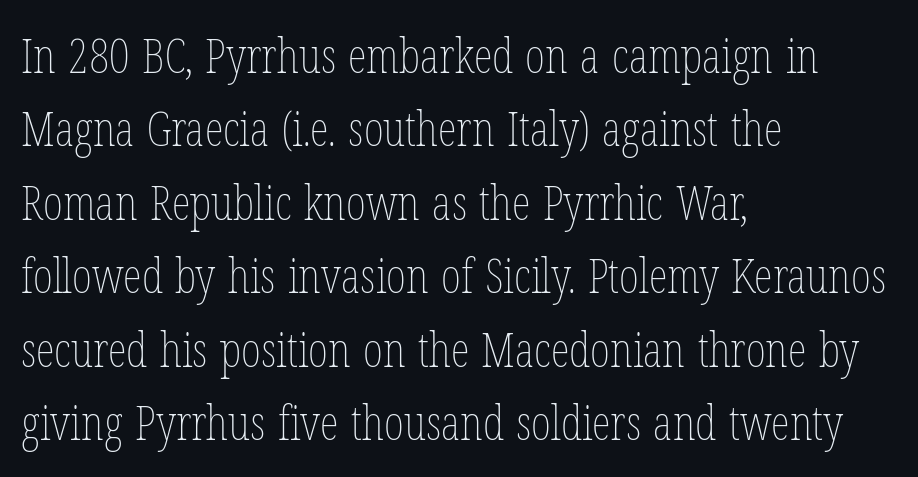
{"italic": "no", "bold": "no", "weight": "thin", "width": "condensed", "stroke_contrast": "low", "x_height": "medium", "monospaced": "no", "underline": "no", "align": "left", "line_spacing": "normal", "line_spacing_ratio": 1.53, "letter_spacing": "normal", "letter_spacing_em": 0.0, "glyph_px": 48}
